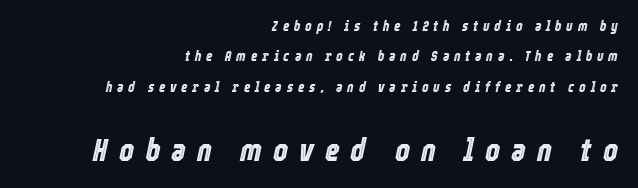
{"italic": "yes", "lean": "right", "slant_degrees": 12, "width": "condensed", "x_height": "medium", "monospaced": "no", "underline": "no", "align": "right", "line_spacing": "loose", "line_spacing_ratio": 2.17, "letter_spacing": "wide", "letter_spacing_em": 0.34, "larger_block": "second", "size_ratio": 2.29, "glyph_px": 32}
